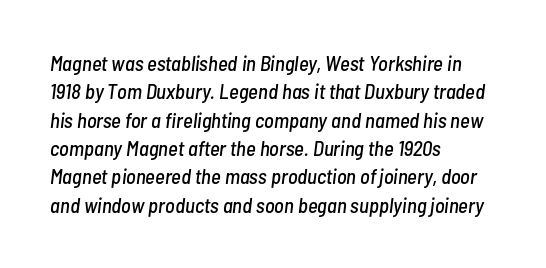
{"italic": "yes", "lean": "right", "slant_degrees": 7, "underline": "no", "align": "left", "line_spacing": "normal", "line_spacing_ratio": 1.35, "letter_spacing": "normal", "letter_spacing_em": 0.0, "glyph_px": 21}
